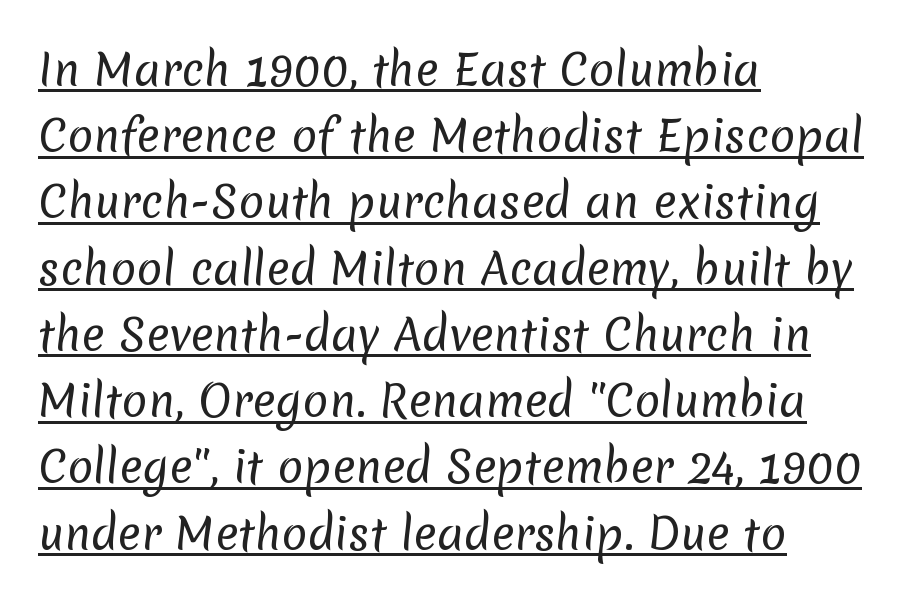
The image shows 43 px regular-weight sans-serif type; set left-aligned, normal line spacing (1.54x), normal letter spacing, underlined; low stroke contrast and a medium x-height.
